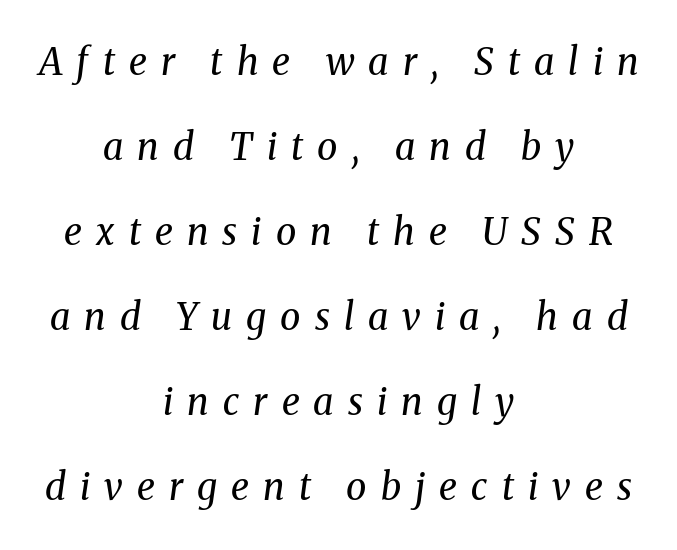
The image shows 37 px regular-weight serif type, italic (leaning right); set centered, loose line spacing (2.3x), unusually wide letter spacing (+0.38 em), not underlined; medium stroke contrast and a medium x-height.
